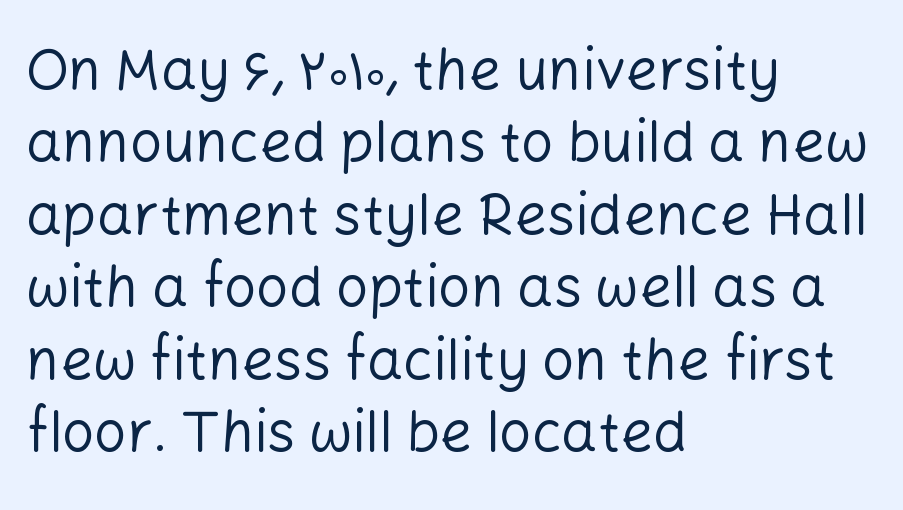
{"serif": "no", "italic": "no", "bold": "no", "weight": "regular", "width": "normal", "stroke_contrast": "low", "x_height": "medium", "monospaced": "no", "underline": "no", "align": "left", "line_spacing": "normal", "line_spacing_ratio": 1.27, "letter_spacing": "normal", "letter_spacing_em": 0.0, "glyph_px": 57}
